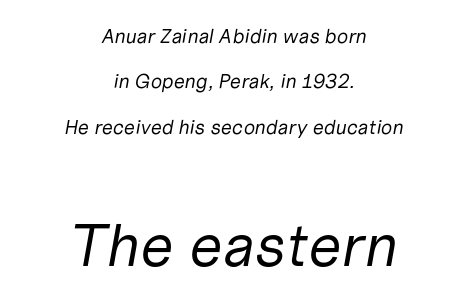
{"italic": "yes", "lean": "right", "slant_degrees": 10, "bold": "no", "weight": "regular", "width": "normal", "stroke_contrast": "low", "x_height": "medium", "monospaced": "no", "underline": "no", "align": "center", "line_spacing": "loose", "line_spacing_ratio": 2.27, "letter_spacing": "normal", "letter_spacing_em": 0.0, "larger_block": "second", "size_ratio": 3.0, "glyph_px": 60}
